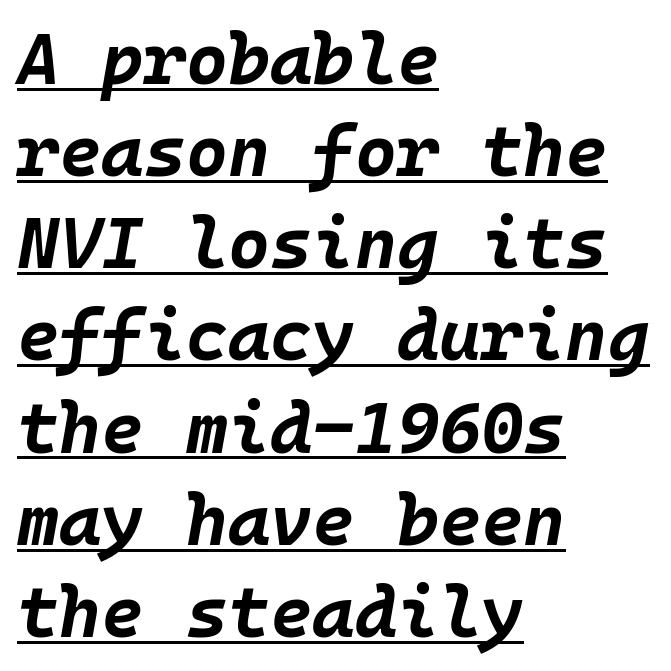
Does extra space separate the letters? No, they use regular spacing. The rendering uses the underline text-decoration. Every character here occupies the same horizontal width, giving the sample a typewriter-like rhythm. The lines are quadded left. The passage shown leans; its letterforms are oblique.
